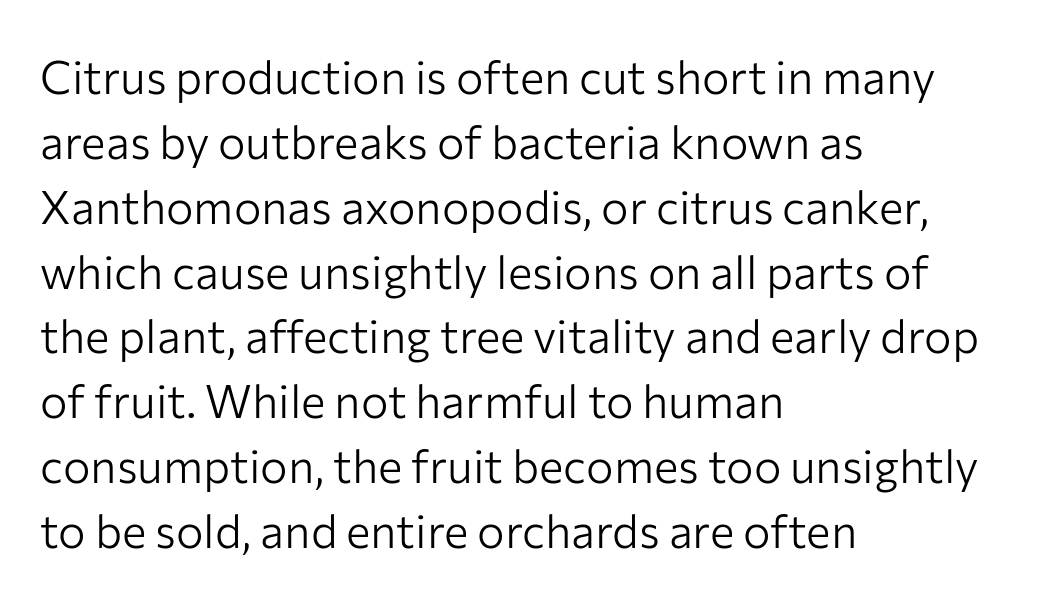
Q: Is the text bold? A: No.
Q: Is the text italic (slanted)? A: No, it is upright.
Q: Is the typeface a serif or a sans-serif typeface? A: Sans-serif.
Q: Is the text underlined? A: No.
Q: How is the paragraph aligned? A: Left-aligned.
Q: Is the spacing between letters normal or unusually wide? A: Normal.
Q: Is the spacing between lines tight, normal or loose? A: Normal.
Q: Width (condensed, normal, or wide)? A: Normal.
Q: Stroke contrast? A: Low.
Q: x-height? A: Medium.
Q: Monospaced? A: No.
